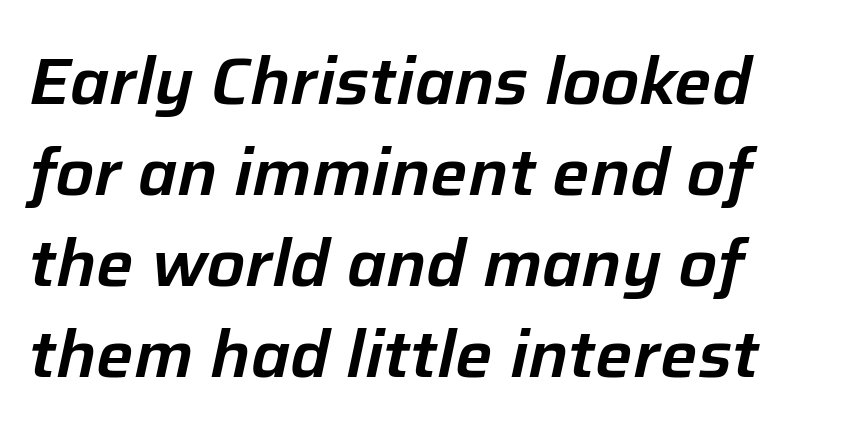
The image shows 66 px text type, italic (leaning right); set left-aligned, normal line spacing (1.38x), normal letter spacing, not underlined; low stroke contrast and a medium x-height.
